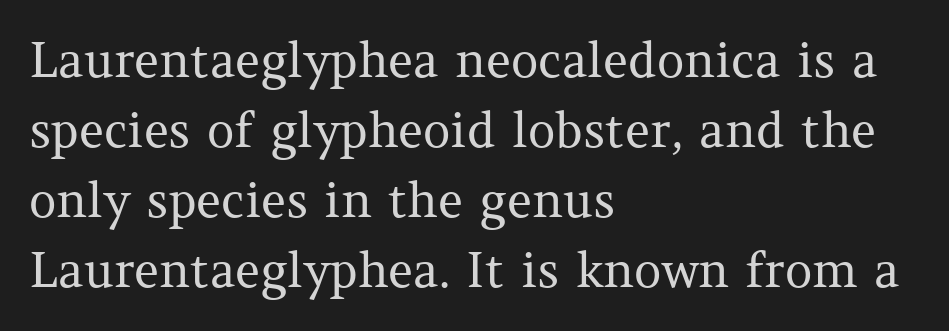
{"serif": "yes", "italic": "no", "bold": "no", "weight": "regular", "width": "normal", "stroke_contrast": "medium", "x_height": "medium", "monospaced": "no", "underline": "no", "align": "left", "line_spacing": "normal", "line_spacing_ratio": 1.46, "letter_spacing": "normal", "letter_spacing_em": 0.0, "glyph_px": 48}
